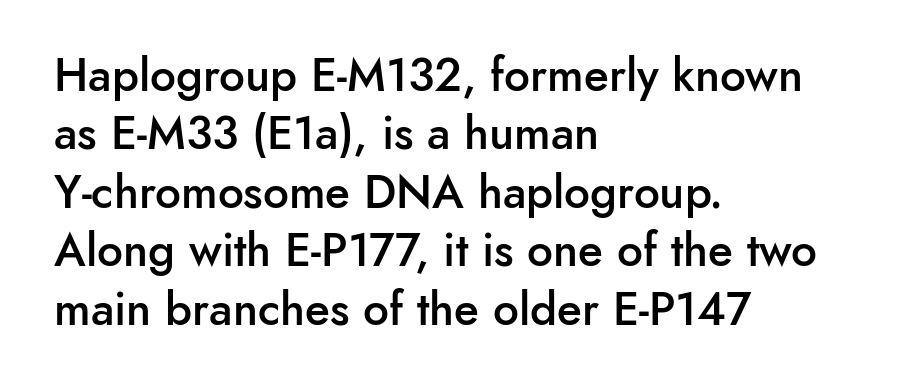
The passage shown is semibold, sitting just below true bold. The lines in this sample share a left origin and differ only in where they stop. Check where the strokes stop: nothing finishes them off — pure sans. Think of a printed novel: that variable character pitch is what you see here. Tall strokes in this sample are plumb rather than angled.
